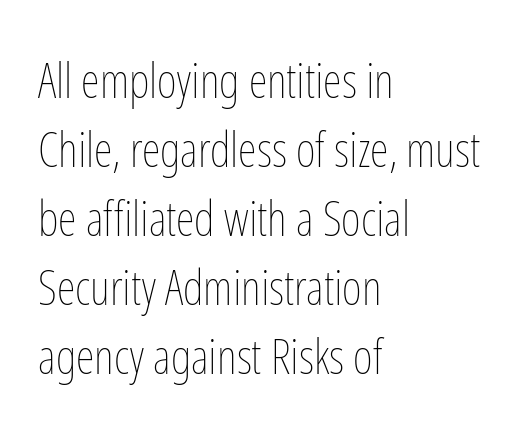
The image shows 48 px thin, condensed type, upright; set left-aligned, normal line spacing (1.44x), normal letter spacing, not underlined; low stroke contrast and a medium x-height.
